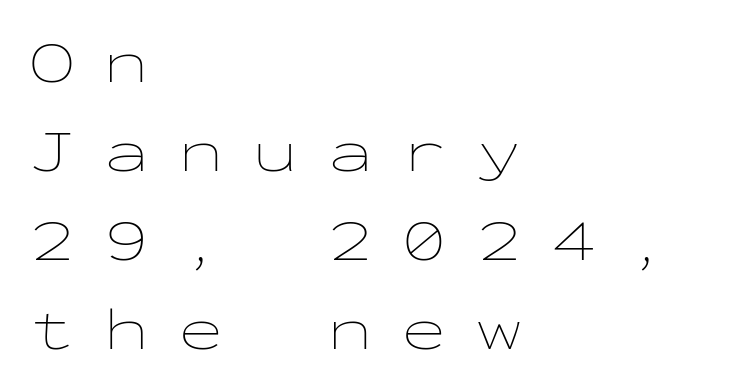
A typesetter would call this monospace, since all characters share one set width. Just letters on the line, the space beneath them empty. This sample keeps an unexceptional amount of space between lines. Compared with a typical body face, this is equally light or lighter still.
